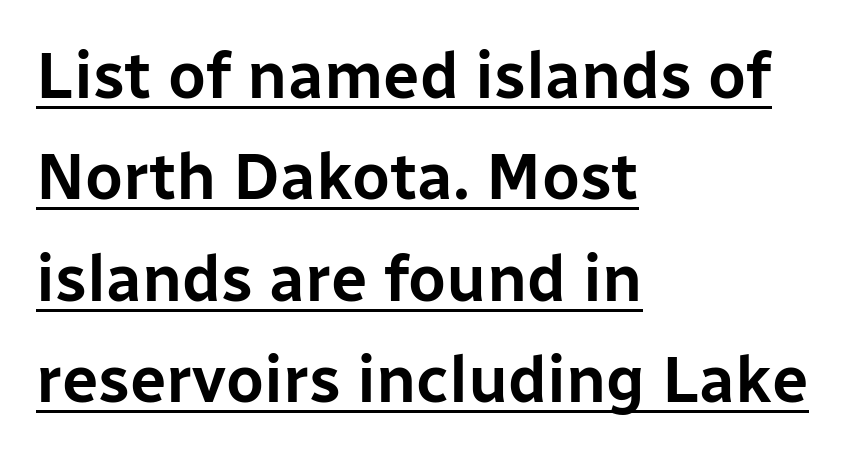
{"serif": "no", "italic": "no", "width": "normal", "stroke_contrast": "low", "x_height": "medium", "monospaced": "no", "underline": "yes", "align": "left", "line_spacing": "normal", "line_spacing_ratio": 1.56, "letter_spacing": "normal", "letter_spacing_em": 0.0, "glyph_px": 65}
